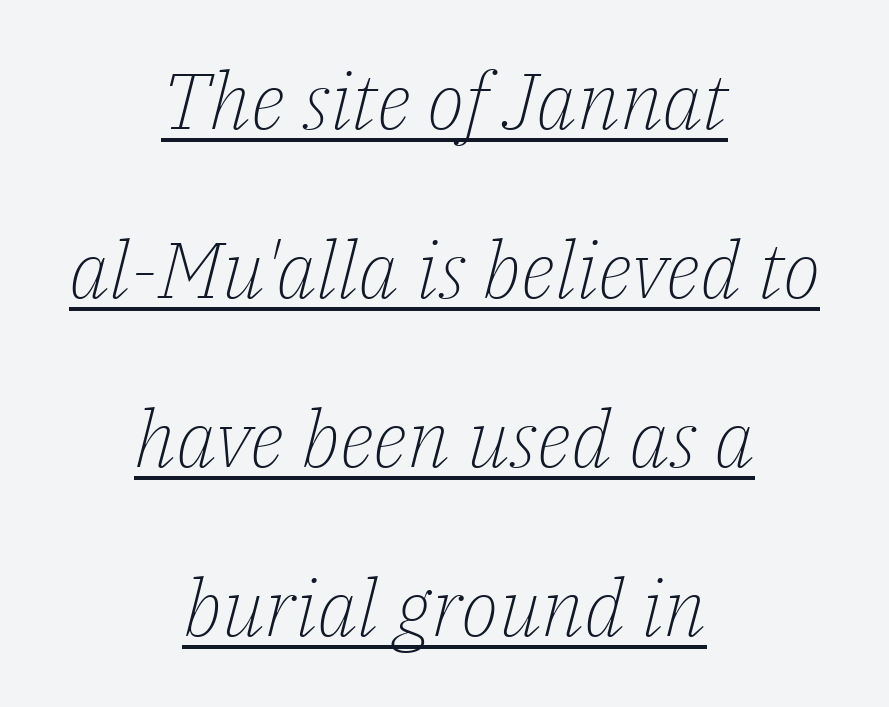
Q: Is the text bold? A: No.
Q: Is the text italic (slanted)? A: Yes, it leans right by about 14 degrees.
Q: Is the typeface a serif or a sans-serif typeface? A: Serif.
Q: Is the text underlined? A: Yes.
Q: How is the paragraph aligned? A: Centered.
Q: Is the spacing between letters normal or unusually wide? A: Normal.
Q: Is the spacing between lines tight, normal or loose? A: Loose.
Q: Width (condensed, normal, or wide)? A: Normal.
Q: Stroke contrast? A: Low.
Q: x-height? A: Medium.
Q: Monospaced? A: No.
